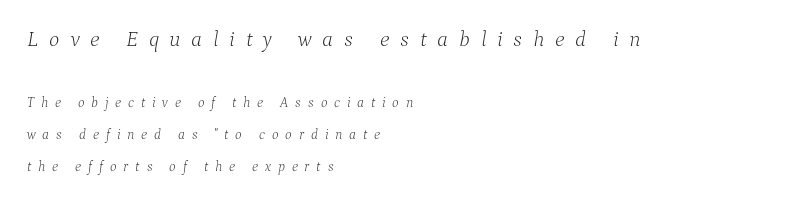
Q: Is the text bold? A: No.
Q: Is the text italic (slanted)? A: Yes, it leans right by about 9 degrees.
Q: Is the text underlined? A: No.
Q: How is the paragraph aligned? A: Left-aligned.
Q: Is the spacing between letters normal or unusually wide? A: Unusually wide.
Q: Is the spacing between lines tight, normal or loose? A: Loose.
Q: Which block of text is set in a larger size, the first (top) or the second (bottom)? A: The first (top) one.
